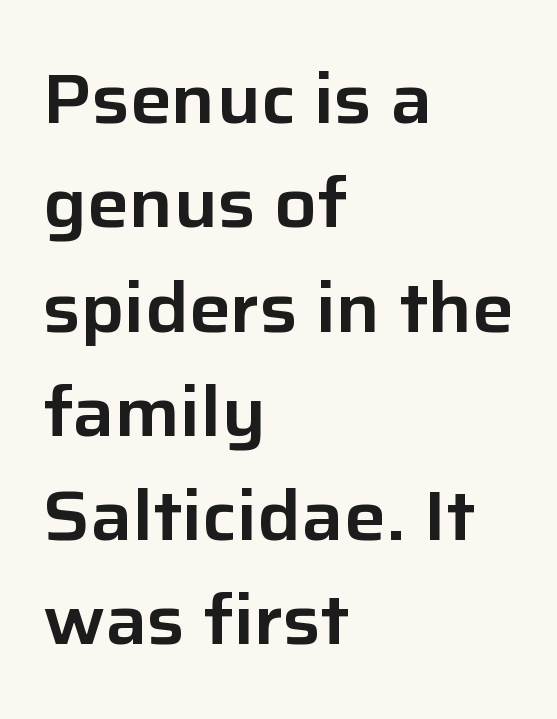
Underline: absent. Grotesque or geometric, the face here clearly has no serifs. Here the glyphs are tracked normally, forming tight word shapes. Every row of glyphs begins at an identical x-position on the left. Varying glyph widths throughout — classic text-font behaviour.
